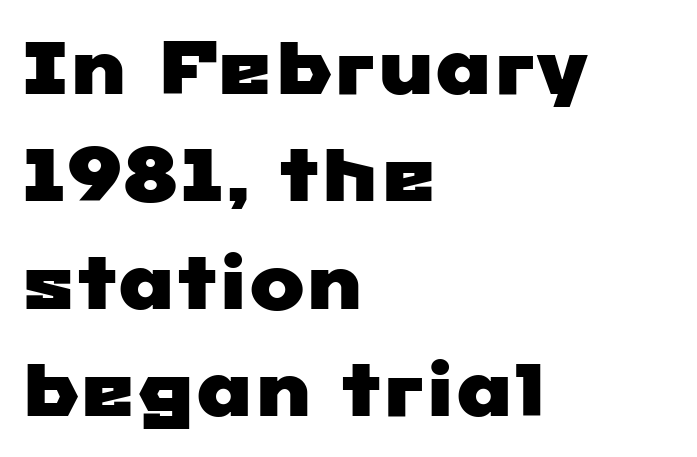
{"serif": "no", "width": "wide", "stroke_contrast": "low", "x_height": "medium", "monospaced": "no", "underline": "no", "align": "left", "line_spacing": "normal", "line_spacing_ratio": 1.45, "letter_spacing": "normal", "letter_spacing_em": 0.0, "glyph_px": 74}
